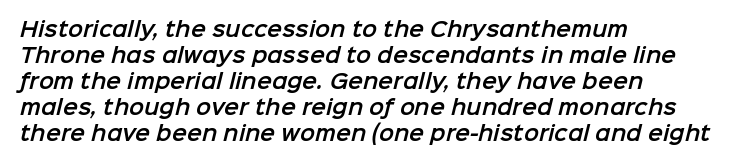
Q: Is the text underlined? A: No.
Q: How is the paragraph aligned? A: Left-aligned.
Q: Is the spacing between letters normal or unusually wide? A: Normal.
Q: Is the spacing between lines tight, normal or loose? A: Normal.
